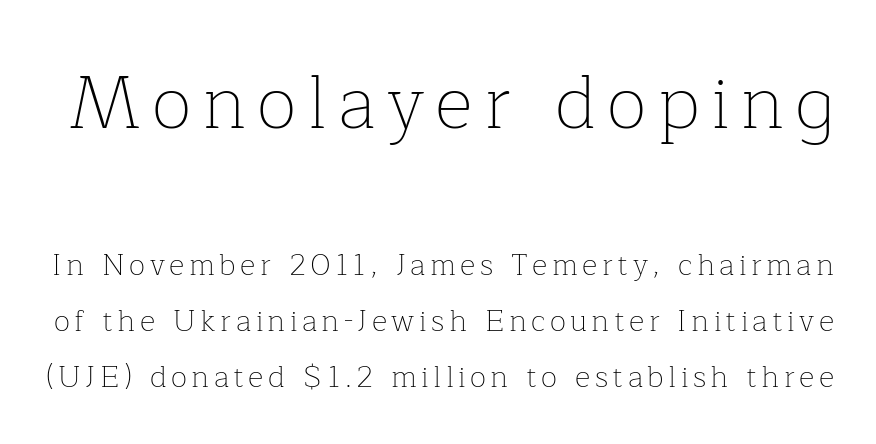
Q: Is the text bold? A: No.
Q: Is the text italic (slanted)? A: No, it is upright.
Q: Is the typeface a serif or a sans-serif typeface? A: Serif.
Q: Is the text underlined? A: No.
Q: Which block of text is set in a larger size, the first (top) or the second (bottom)? A: The first (top) one.
Q: Width (condensed, normal, or wide)? A: Normal.
Q: Stroke contrast? A: Low.
Q: x-height? A: Medium.
Q: Monospaced? A: No.
